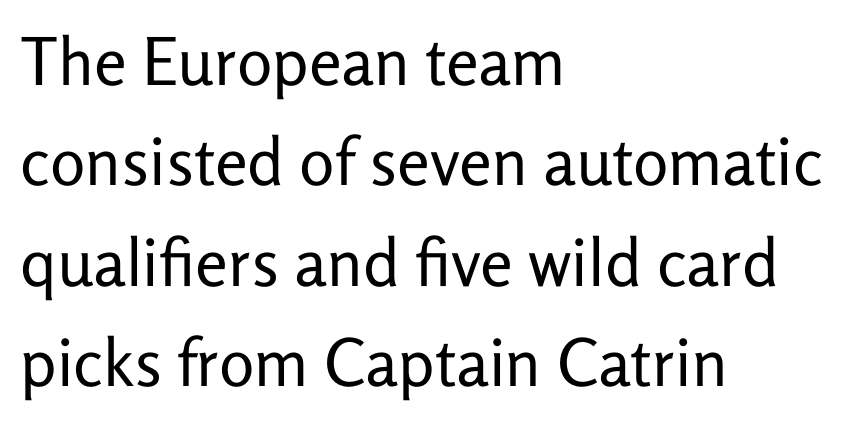
{"serif": "no", "italic": "no", "bold": "no", "weight": "regular", "width": "normal", "stroke_contrast": "low", "x_height": "medium", "monospaced": "no", "underline": "no", "align": "left", "line_spacing": "normal", "line_spacing_ratio": 1.52, "letter_spacing": "normal", "letter_spacing_em": 0.0, "glyph_px": 66}
